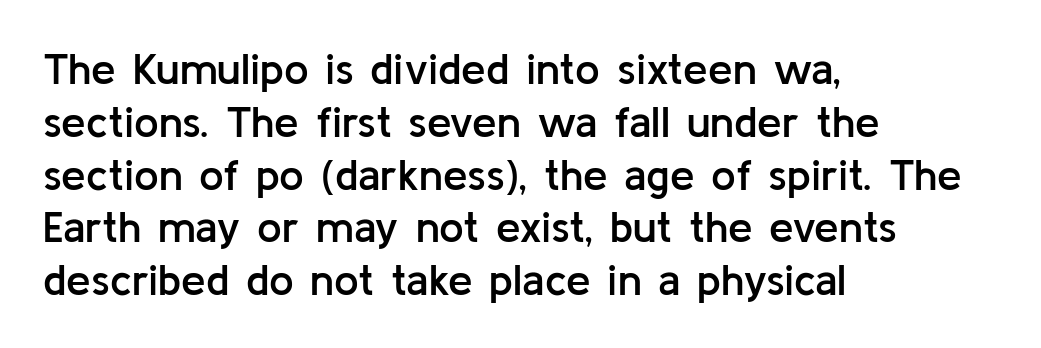
Q: Is the text bold? A: Semi-bold.
Q: Is the text italic (slanted)? A: No, it is upright.
Q: Is the typeface a serif or a sans-serif typeface? A: Sans-serif.
Q: Is the text underlined? A: No.
Q: How is the paragraph aligned? A: Left-aligned.
Q: Is the spacing between letters normal or unusually wide? A: Normal.
Q: Width (condensed, normal, or wide)? A: Normal.
Q: Stroke contrast? A: Low.
Q: x-height? A: Medium.
Q: Monospaced? A: No.
